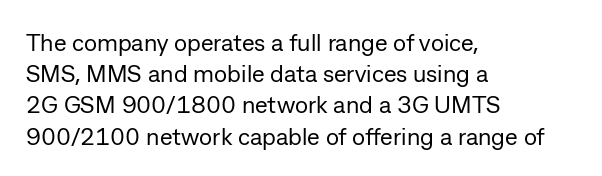
The image shows 24 px text type, upright; set left-aligned, normal line spacing (1.3x), normal letter spacing, not underlined.
